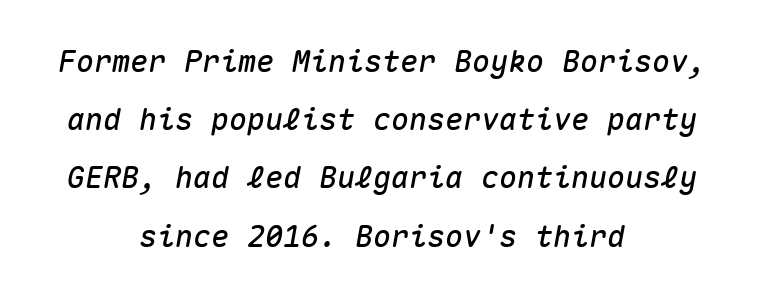
Q: Is the text italic (slanted)? A: Yes, it leans right by about 10 degrees.
Q: Is the text underlined? A: No.
Q: How is the paragraph aligned? A: Centered.
Q: Is the spacing between letters normal or unusually wide? A: Normal.
Q: Is the spacing between lines tight, normal or loose? A: Loose.
Q: Width (condensed, normal, or wide)? A: Normal.
Q: Stroke contrast? A: Medium.
Q: x-height? A: Medium.
Q: Monospaced? A: Yes.
